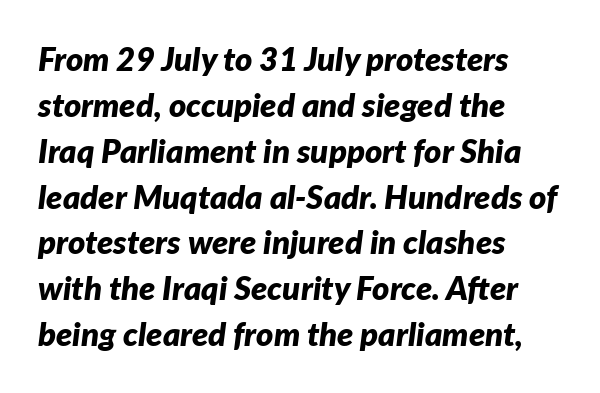
Q: Is the text bold? A: Yes.
Q: Is the text italic (slanted)? A: Yes, it leans right by about 7 degrees.
Q: Is the text underlined? A: No.
Q: How is the paragraph aligned? A: Left-aligned.
Q: Is the spacing between letters normal or unusually wide? A: Normal.
Q: Is the spacing between lines tight, normal or loose? A: Normal.
Q: Width (condensed, normal, or wide)? A: Normal.
Q: Stroke contrast? A: Low.
Q: x-height? A: Medium.
Q: Monospaced? A: No.
